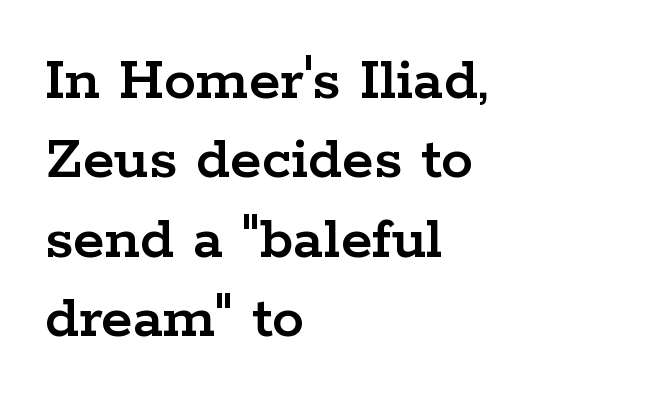
{"serif": "yes", "italic": "no", "width": "wide", "stroke_contrast": "low", "x_height": "medium", "monospaced": "no", "underline": "no", "align": "left", "line_spacing_ratio": 1.24, "letter_spacing": "normal", "letter_spacing_em": 0.0, "glyph_px": 64}
